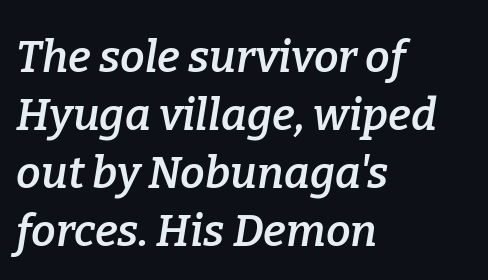
{"serif": "yes", "italic": "yes", "lean": "right", "slant_degrees": 9, "bold": "semi", "weight": "semibold", "width": "normal", "stroke_contrast": "low", "x_height": "medium", "monospaced": "no", "underline": "no", "align": "left", "line_spacing": "normal", "line_spacing_ratio": 1.32, "letter_spacing": "normal", "letter_spacing_em": 0.0, "glyph_px": 44}
